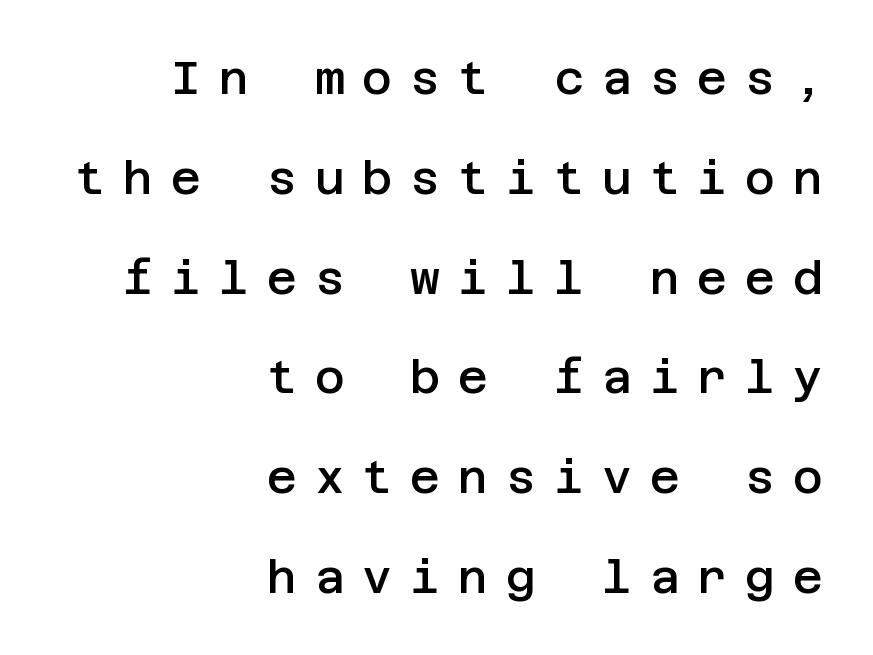
Q: Is the text bold? A: Semi-bold.
Q: Is the text italic (slanted)? A: No, it is upright.
Q: Is the typeface a serif or a sans-serif typeface? A: Sans-serif.
Q: Is the text underlined? A: No.
Q: How is the paragraph aligned? A: Right-aligned.
Q: Is the spacing between letters normal or unusually wide? A: Unusually wide.
Q: Is the spacing between lines tight, normal or loose? A: Loose.
Q: Width (condensed, normal, or wide)? A: Normal.
Q: Stroke contrast? A: Low.
Q: x-height? A: Large.
